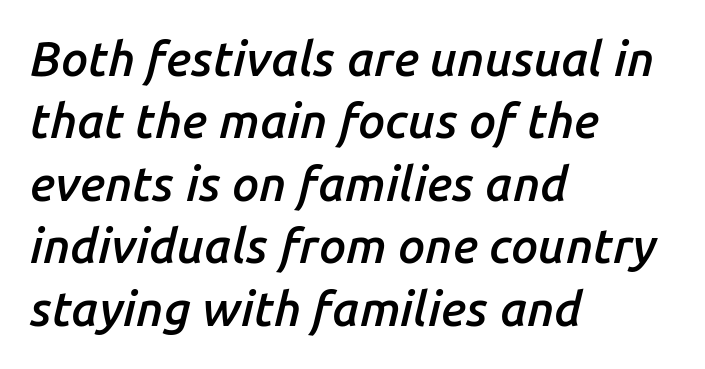
{"italic": "yes", "lean": "right", "slant_degrees": 14, "bold": "semi", "weight": "semibold", "width": "normal", "stroke_contrast": "low", "x_height": "medium", "monospaced": "no", "underline": "no", "align": "left", "line_spacing": "normal", "line_spacing_ratio": 1.3, "letter_spacing": "normal", "letter_spacing_em": 0.0, "glyph_px": 48}
